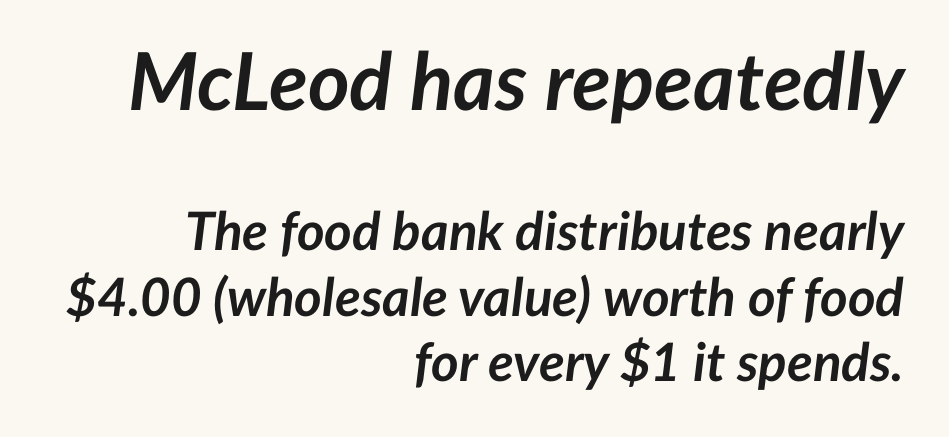
Q: Is the text bold? A: Yes.
Q: Is the text italic (slanted)? A: Yes, it leans right by about 7 degrees.
Q: Is the text underlined? A: No.
Q: How is the paragraph aligned? A: Right-aligned.
Q: Is the spacing between letters normal or unusually wide? A: Normal.
Q: Which block of text is set in a larger size, the first (top) or the second (bottom)? A: The first (top) one.
Q: Width (condensed, normal, or wide)? A: Normal.
Q: Stroke contrast? A: Low.
Q: x-height? A: Medium.
Q: Monospaced? A: No.
